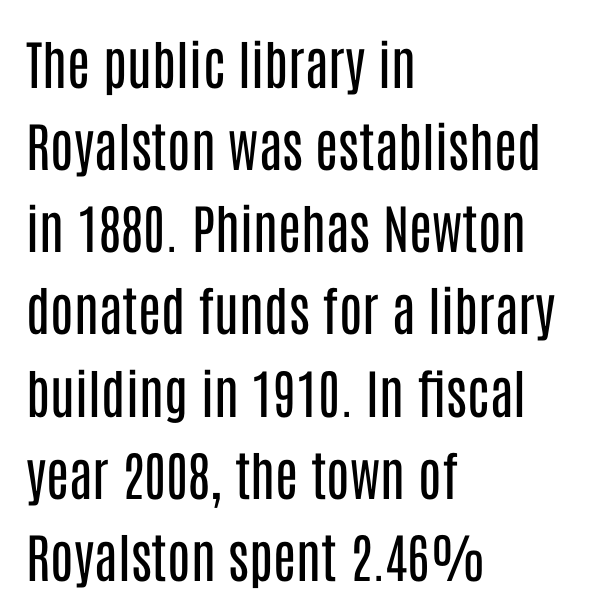
Q: Is the text bold? A: No.
Q: Is the text italic (slanted)? A: No, it is upright.
Q: Is the typeface a serif or a sans-serif typeface? A: Sans-serif.
Q: Is the text underlined? A: No.
Q: How is the paragraph aligned? A: Left-aligned.
Q: Is the spacing between letters normal or unusually wide? A: Normal.
Q: Is the spacing between lines tight, normal or loose? A: Normal.
Q: Width (condensed, normal, or wide)? A: Condensed.
Q: Stroke contrast? A: Low.
Q: x-height? A: Large.
Q: Monospaced? A: No.
